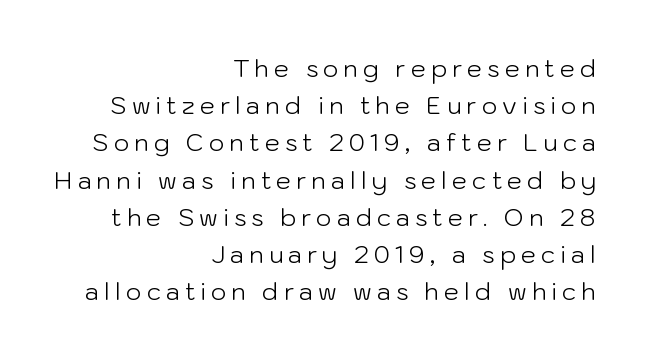
{"italic": "no", "bold": "no", "underline": "no", "align": "right", "line_spacing": "normal", "line_spacing_ratio": 1.55, "letter_spacing": "wide", "letter_spacing_em": 0.21, "glyph_px": 24}
